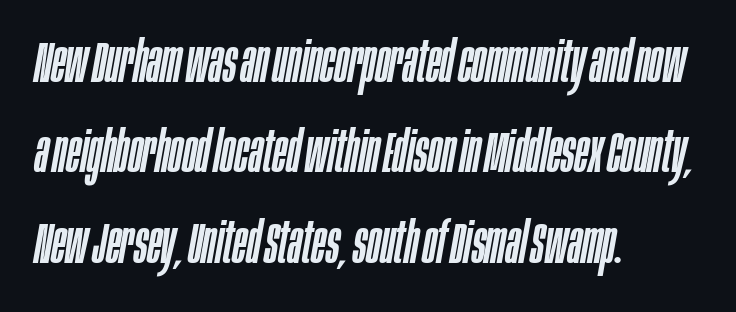
{"italic": "yes", "lean": "right", "slant_degrees": 10, "width": "condensed", "stroke_contrast": "low", "x_height": "large", "monospaced": "no", "underline": "no", "align": "left", "line_spacing": "normal", "line_spacing_ratio": 1.56, "letter_spacing": "normal", "letter_spacing_em": 0.0, "glyph_px": 58}
